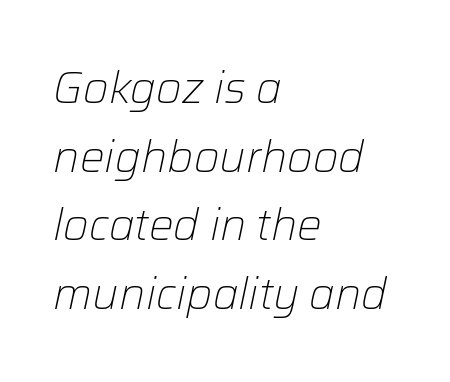
The image shows 44 px light type, italic (leaning right); set left-aligned, normal line spacing (1.56x), normal letter spacing, not underlined; low stroke contrast and a medium x-height.
